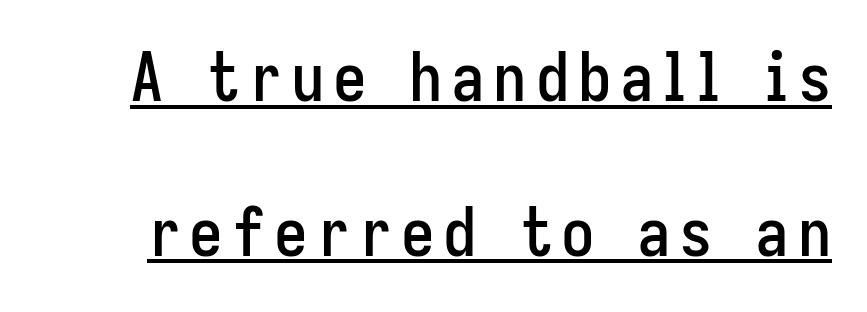
{"serif": "no", "italic": "no", "width": "condensed", "stroke_contrast": "low", "x_height": "medium", "monospaced": "no", "underline": "yes", "line_spacing": "loose", "line_spacing_ratio": 2.31, "glyph_px": 67}
